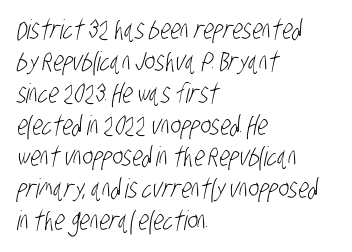
On a weight scale, this lands at 450 or below. These lines stack with their left ends in a neat column. In terms of letterspacing, this is plain default setting. This rendering features lettering with no underline.
